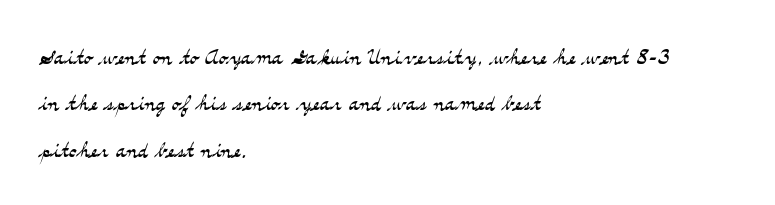
Counters stay open thanks to moderate or lighter strokes. Proportional: the letters do not fall into vertical columns. Nobody drew a line under any word here. Rows of type keep a routine distance in the vertical direction. The face used here is rendered with its standard letterfit. Reading down the block, your eye returns to a fixed left position each line.
